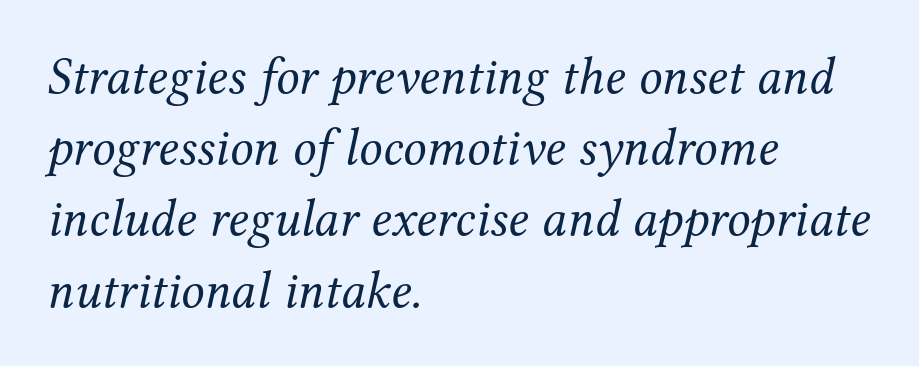
The image shows 52 px regular-weight serif type, italic (leaning right); set left-aligned, normal line spacing (1.37x), normal letter spacing, not underlined; medium stroke contrast and a medium x-height.
